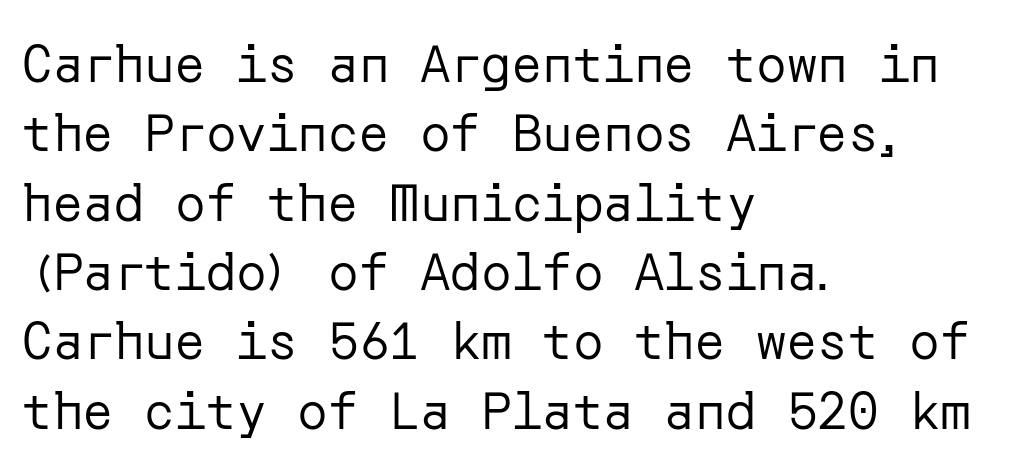
The image shows 51 px regular-weight sans-serif type, upright; set left-aligned, normal line spacing (1.36x), normal letter spacing, not underlined; low stroke contrast and a medium x-height.
